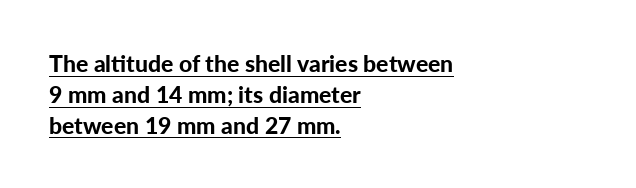
The image shows 23 px bold type, upright; set left-aligned, normal line spacing (1.34x), normal letter spacing, underlined.
